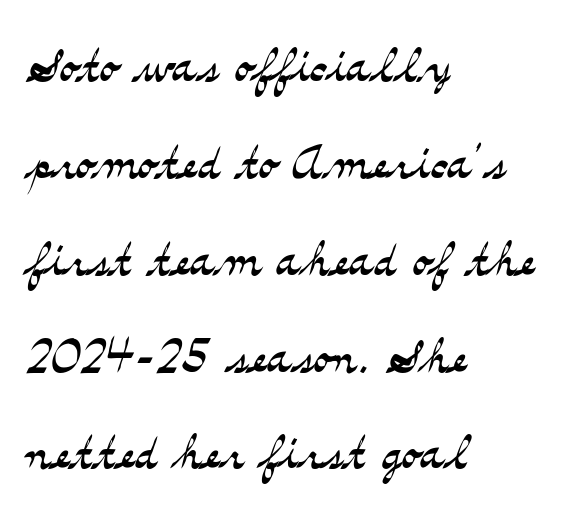
The passage shown is not underscored anywhere. Each line starts at the same left margin while the right side varies. Honestly, the row spacing looks completely unremarkable. Each stroke keeps to a modest, everyday thickness or less. Serif or sans? Serif — the stroke terminals have little feet.
